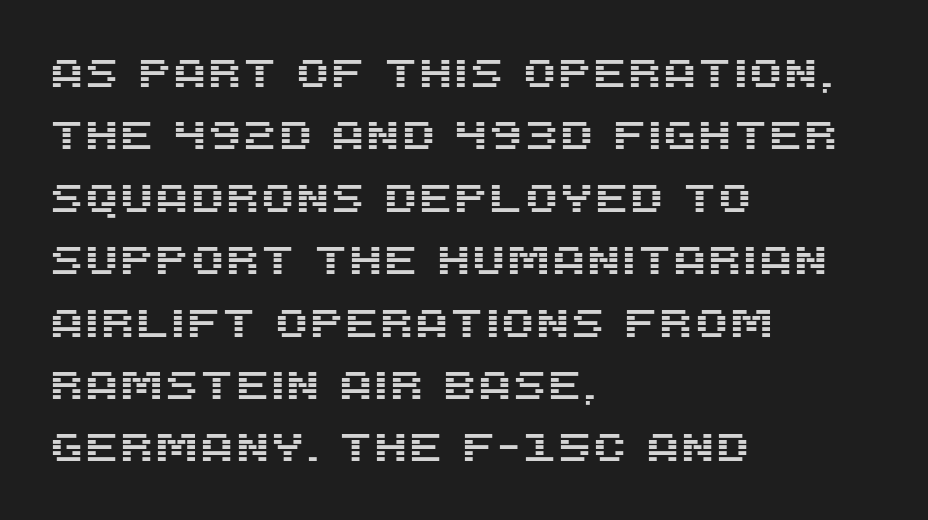
{"serif": "no", "italic": "no", "width": "normal", "stroke_contrast": "medium", "x_height": "large", "monospaced": "no", "underline": "no", "align": "left", "line_spacing": "normal", "line_spacing_ratio": 1.56, "letter_spacing": "normal", "letter_spacing_em": 0.0, "glyph_px": 40}
